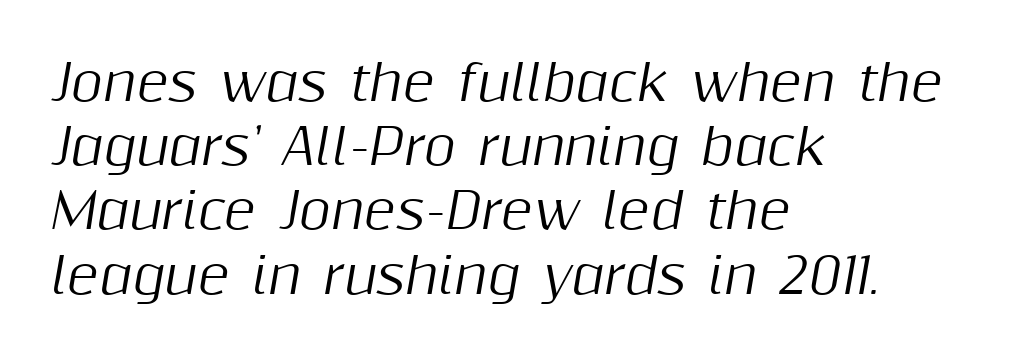
The line texture is even and compact thanks to regular tracking. Quick note: italic. This rendering features lettering with no underline. The rendering anchors every line to the left-hand side.
